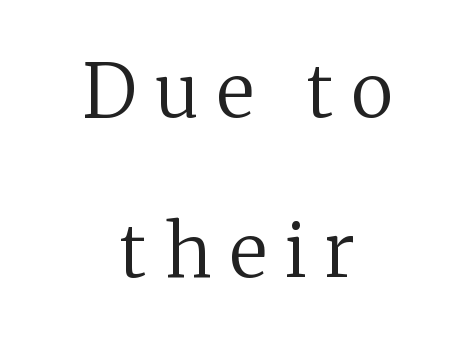
The image shows 74 px regular-weight serif type, upright; set centered, loose line spacing (2.16x), unusually wide letter spacing (+0.25 em), not underlined; medium stroke contrast and a medium x-height.
